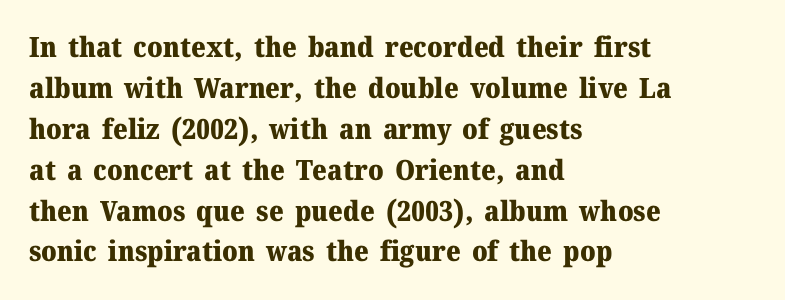
{"serif": "yes", "italic": "no", "bold": "yes", "weight": "heavy", "width": "normal", "stroke_contrast": "medium", "x_height": "medium", "monospaced": "no", "underline": "no", "align": "left", "line_spacing": "normal", "line_spacing_ratio": 1.46, "letter_spacing": "normal", "letter_spacing_em": 0.0, "glyph_px": 28}
